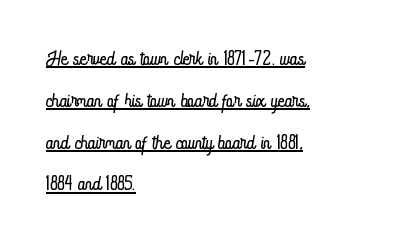
Q: Is the text bold? A: No.
Q: Is the text underlined? A: Yes.
Q: How is the paragraph aligned? A: Left-aligned.
Q: Is the spacing between letters normal or unusually wide? A: Normal.
Q: Is the spacing between lines tight, normal or loose? A: Normal.
Q: Width (condensed, normal, or wide)? A: Condensed.
Q: Stroke contrast? A: Low.
Q: x-height? A: Small.
Q: Monospaced? A: No.
